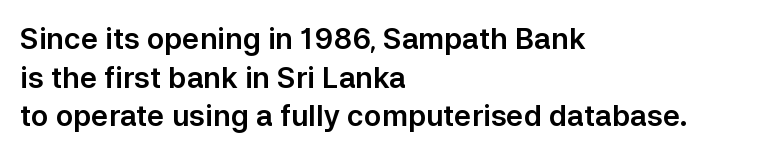
The image shows 29 px sans-serif type, upright; set left-aligned, normal line spacing (1.33x), normal letter spacing, not underlined; low stroke contrast and a medium x-height.
